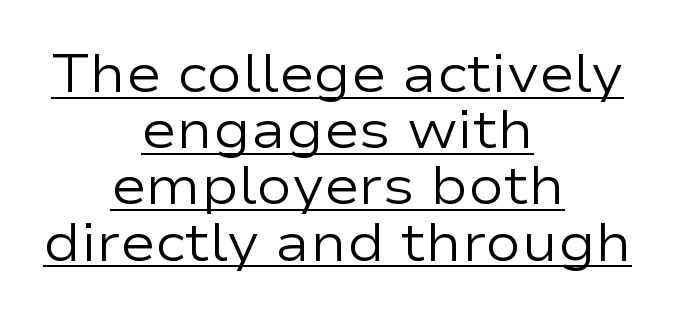
Glyph-to-glyph distance matches everyday printed text. These characters rest on top of a visible drawn line. This sample trades vertical openness for compactness between lines. Typographically, this falls in the sans-serif category. Looks like regular typesetting: each glyph gets only the width it needs.
